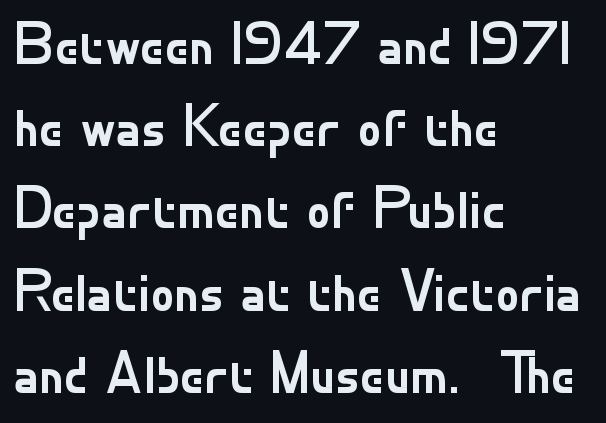
How would I describe the line gaps? Plain and ordinary. A typesetter would call this zero additional tracking. You can tell from the bare stems that sans-serif type was used. If you drew a line through each stem, it would be perfectly vertical. Varying glyph widths throughout — classic text-font behaviour. A light-to-regular cut is what we see here.
